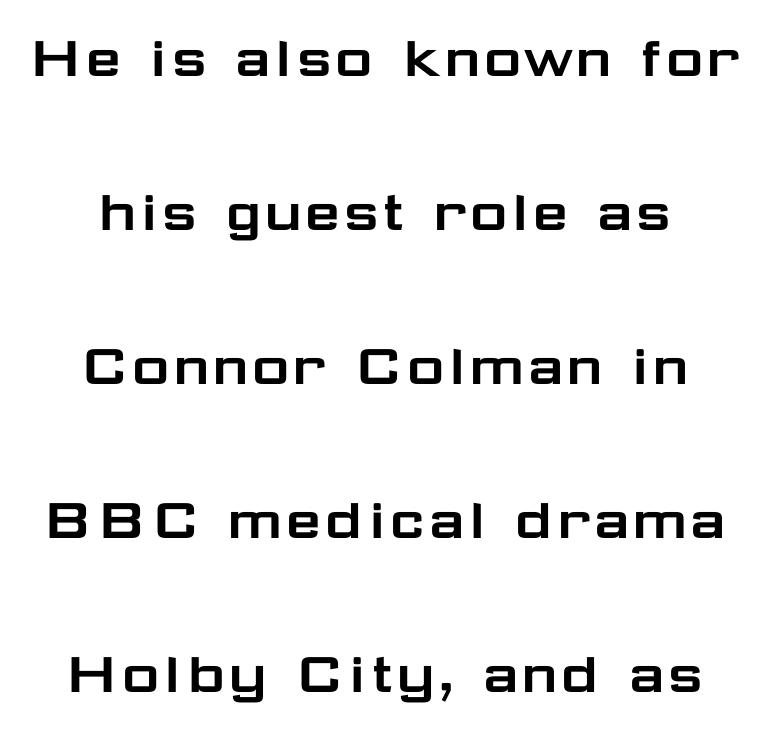
Q: Is the text italic (slanted)? A: No, it is upright.
Q: Is the typeface a serif or a sans-serif typeface? A: Sans-serif.
Q: Is the text underlined? A: No.
Q: Is the spacing between letters normal or unusually wide? A: Normal.
Q: Is the spacing between lines tight, normal or loose? A: Loose.
Q: Width (condensed, normal, or wide)? A: Wide.
Q: Stroke contrast? A: Low.
Q: x-height? A: Medium.
Q: Monospaced? A: No.
